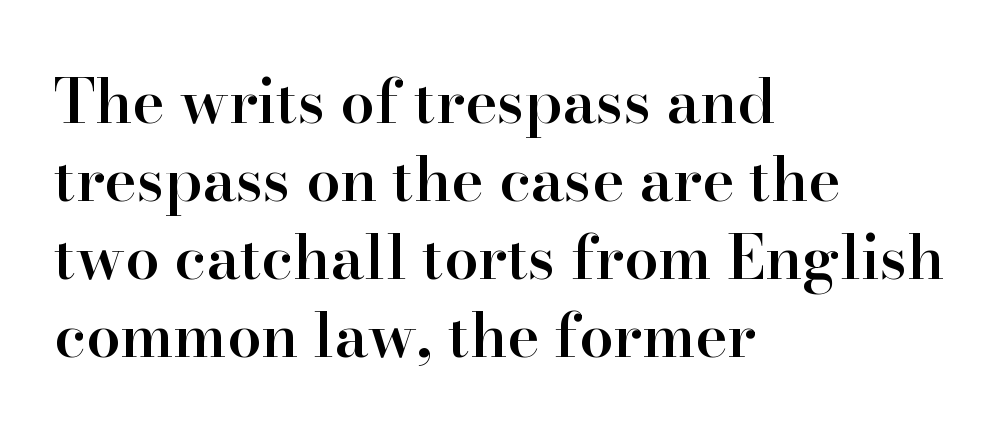
{"serif": "yes", "italic": "no", "bold": "semi", "weight": "semibold", "width": "normal", "stroke_contrast": "high", "x_height": "small", "monospaced": "no", "underline": "no", "align": "left", "line_spacing": "normal", "line_spacing_ratio": 1.28, "letter_spacing": "normal", "letter_spacing_em": 0.0, "glyph_px": 61}
